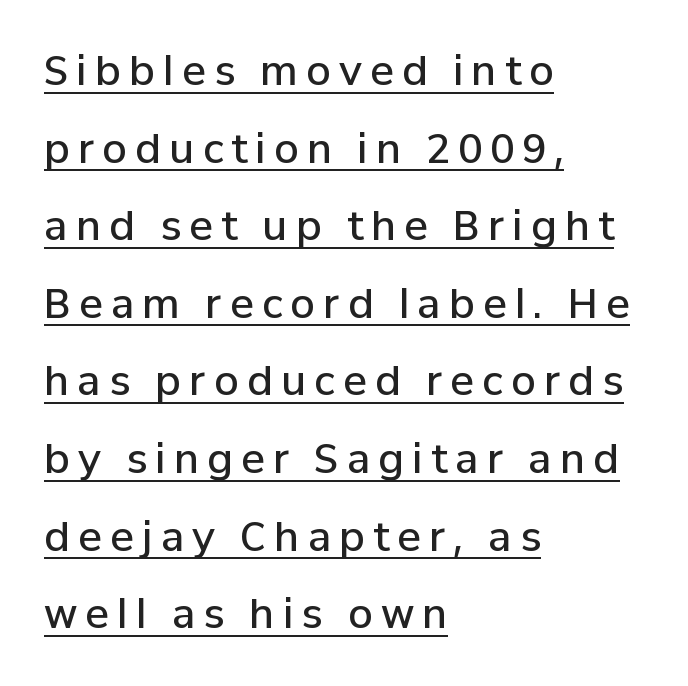
{"serif": "no", "italic": "no", "bold": "semi", "weight": "semibold", "width": "normal", "stroke_contrast": "low", "x_height": "medium", "monospaced": "no", "underline": "yes", "align": "left", "line_spacing": "loose", "line_spacing_ratio": 1.94, "letter_spacing": "wide", "letter_spacing_em": 0.2, "glyph_px": 40}
